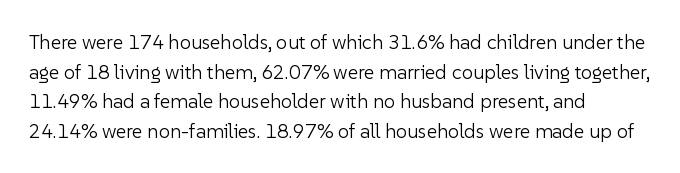
The image shows 20 px text type, upright; set left-aligned, normal line spacing (1.48x), normal letter spacing, not underlined.
